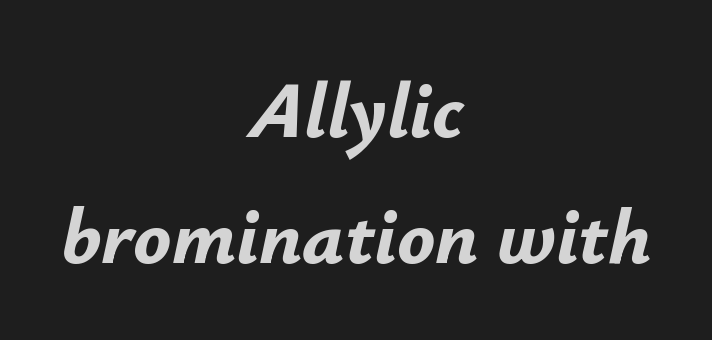
{"italic": "yes", "lean": "right", "slant_degrees": 12, "bold": "yes", "weight": "bold", "width": "normal", "stroke_contrast": "low", "x_height": "small", "monospaced": "no", "underline": "no", "align": "center", "line_spacing": "normal", "line_spacing_ratio": 1.6, "letter_spacing": "normal", "letter_spacing_em": 0.0, "glyph_px": 79}
